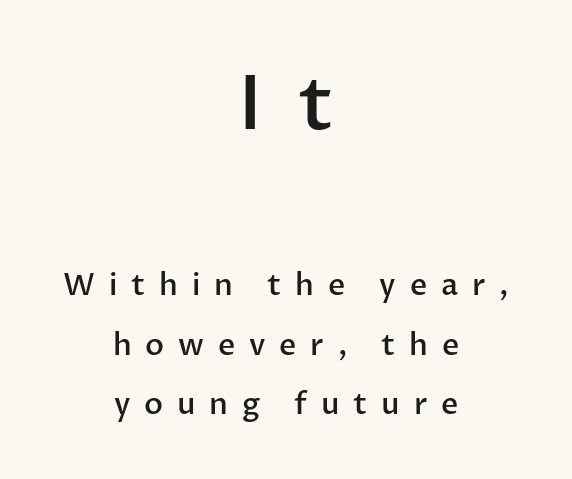
{"serif": "no", "italic": "no", "bold": "semi", "weight": "semibold", "width": "normal", "stroke_contrast": "low", "x_height": "medium", "monospaced": "no", "underline": "no", "align": "center", "line_spacing": "loose", "line_spacing_ratio": 1.99, "letter_spacing": "wide", "letter_spacing_em": 0.46, "larger_block": "first", "size_ratio": 2.53, "glyph_px": 76}
